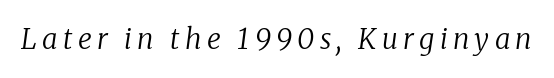
Q: Is the text bold? A: No.
Q: Is the text italic (slanted)? A: Yes, it leans right by about 8 degrees.
Q: Is the typeface a serif or a sans-serif typeface? A: Serif.
Q: Is the text underlined? A: No.
Q: Width (condensed, normal, or wide)? A: Normal.
Q: Stroke contrast? A: Low.
Q: x-height? A: Medium.
Q: Monospaced? A: No.
